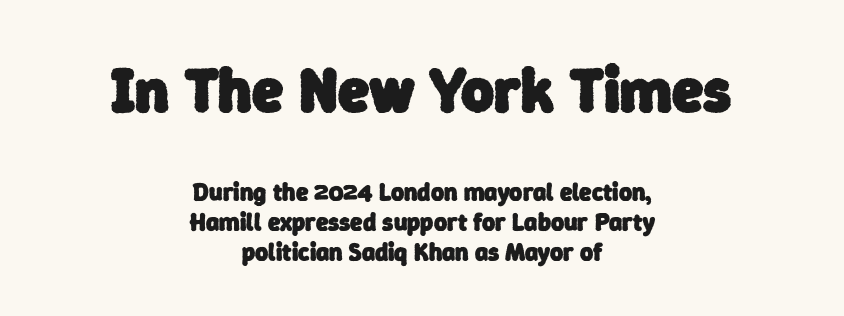
Teacher's note: observe the equal gaps on both sides — that is centered alignment. The passage shown is typed in a proportional face where columns would drift. The text was rendered using a sans face with plain stroke endings. Emphasis by weight is at full strength: bold. Between one letter and the next there's only the usual sliver of space.
